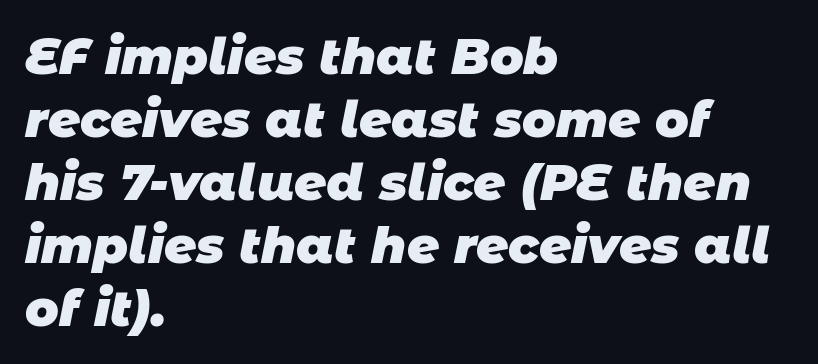
{"serif": "no", "bold": "yes", "weight": "heavy", "width": "normal", "stroke_contrast": "low", "x_height": "large", "monospaced": "no", "underline": "no", "align": "left", "line_spacing": "normal", "line_spacing_ratio": 1.26, "letter_spacing": "normal", "letter_spacing_em": 0.0, "glyph_px": 50}
